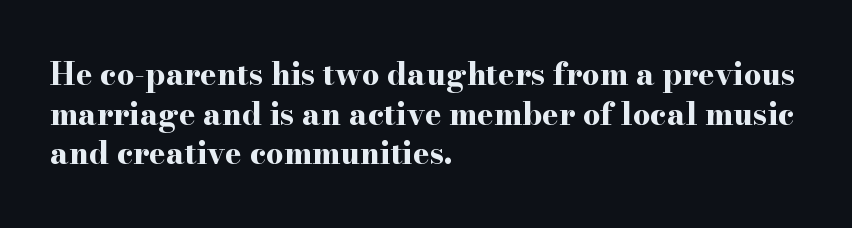
The image shows 31 px bold, wide serif type, upright; set left-aligned, normal line spacing (1.28x), normal letter spacing, not underlined; high stroke contrast and a small x-height.
